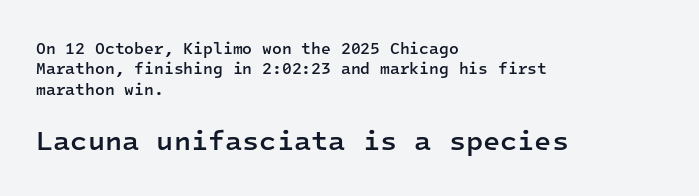
The image shows 28 px semibold sans-serif type, upright, monospaced; set left-aligned, normal line spacing (1.27x), normal letter spacing, not underlined; the second (bottom) block is 1.75x larger; low stroke contrast and a medium x-height.
